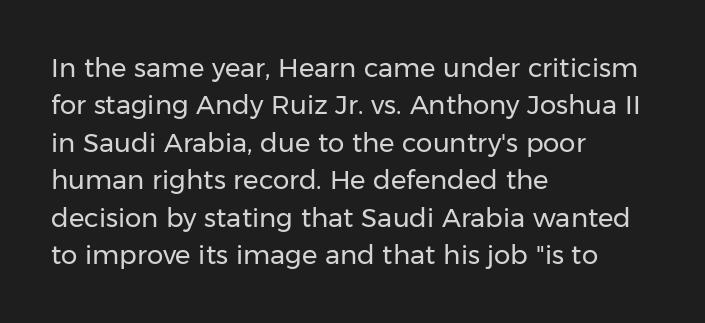
Is the letter spacing exaggerated? No — it looks like the ordinary default. This block has exactly the height ordinary leading produces. This is the regular roman posture of the typeface. Weight: not bold — regular or lighter.
